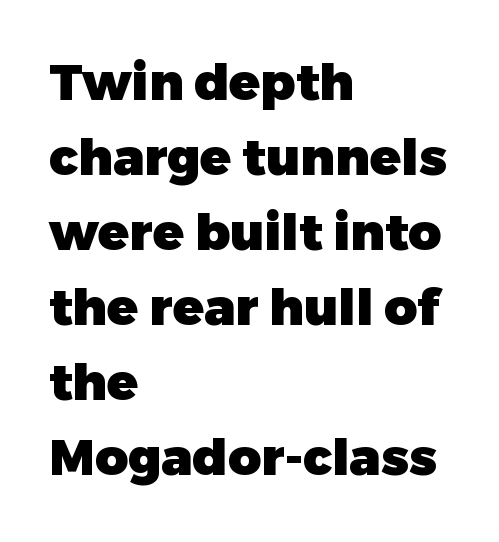
{"serif": "no", "italic": "no", "bold": "yes", "weight": "heavy", "width": "normal", "stroke_contrast": "low", "x_height": "medium", "monospaced": "no", "underline": "no", "align": "left", "line_spacing": "normal", "line_spacing_ratio": 1.47, "letter_spacing": "normal", "letter_spacing_em": 0.0, "glyph_px": 51}
